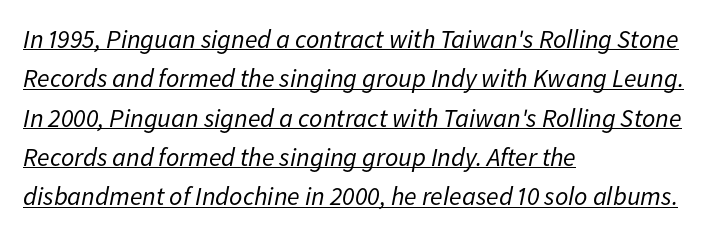
Underline: present. A classic flush-left, rag-right setting is used for this passage. Nothing unusual about the tracking: characters are spaced as the font intends. Vertically, the passage feels balanced, rows spaced as you'd expect.
